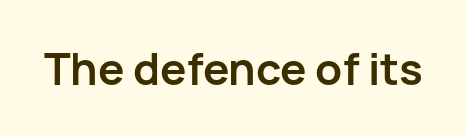
The image shows 44 px semibold sans-serif type, upright; set normal letter spacing, not underlined; low stroke contrast and a medium x-height.
